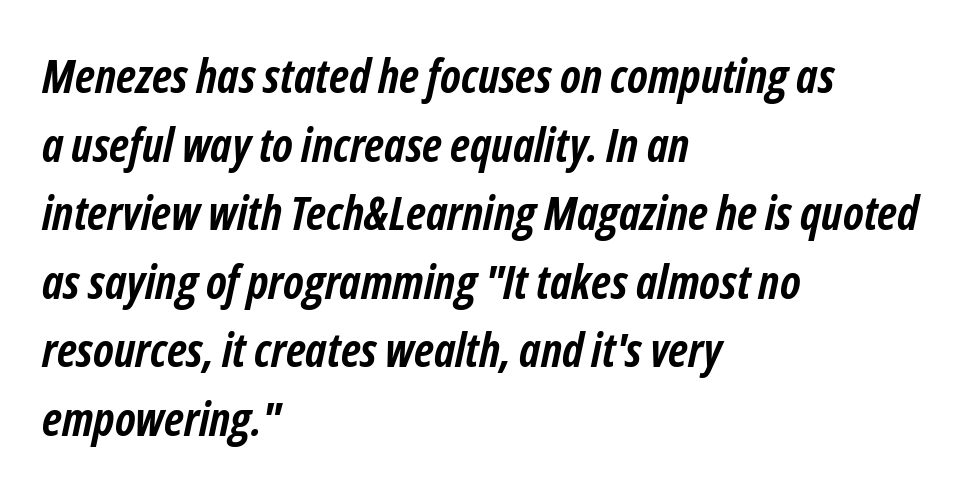
Q: Is the text bold? A: Yes.
Q: Is the text italic (slanted)? A: Yes, it leans right by about 12 degrees.
Q: Is the text underlined? A: No.
Q: How is the paragraph aligned? A: Left-aligned.
Q: Is the spacing between letters normal or unusually wide? A: Normal.
Q: Is the spacing between lines tight, normal or loose? A: Normal.
Q: Width (condensed, normal, or wide)? A: Condensed.
Q: Stroke contrast? A: Low.
Q: x-height? A: Medium.
Q: Monospaced? A: No.
